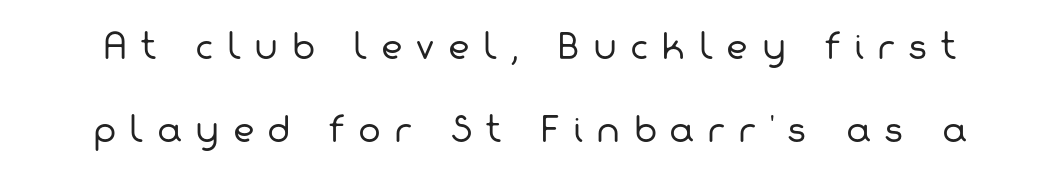
The image shows 34 px regular-weight sans-serif type; set loose line spacing (2.44x), unusually wide letter spacing (+0.39 em), not underlined; low stroke contrast and a medium x-height.
